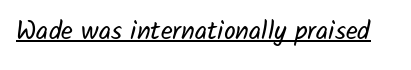
{"bold": "no", "underline": "yes", "letter_spacing": "normal", "letter_spacing_em": 0.0, "glyph_px": 26}
